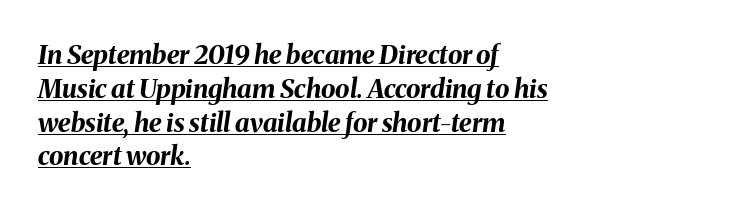
Q: Is the text bold? A: Yes.
Q: Is the text italic (slanted)? A: Yes, it leans right by about 8 degrees.
Q: Is the text underlined? A: Yes.
Q: How is the paragraph aligned? A: Left-aligned.
Q: Is the spacing between letters normal or unusually wide? A: Normal.
Q: Is the spacing between lines tight, normal or loose? A: Normal.
